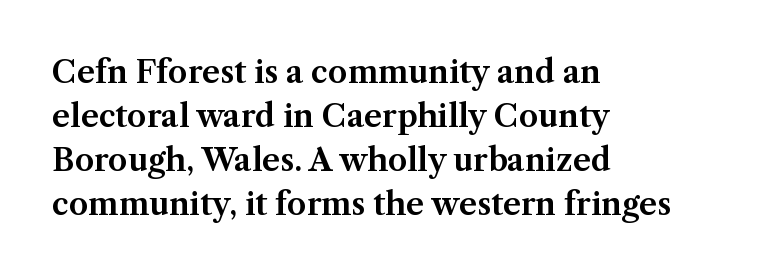
The image shows 31 px serif type, upright; set left-aligned, normal line spacing (1.42x), normal letter spacing, not underlined; medium stroke contrast and a medium x-height.
